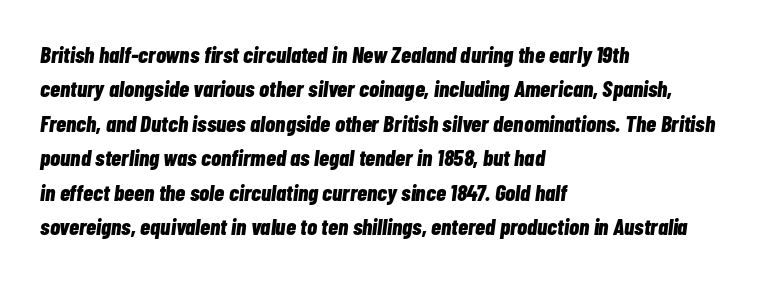
Q: Is the text bold? A: Yes.
Q: Is the text italic (slanted)? A: Yes, it leans right by about 7 degrees.
Q: Is the text underlined? A: No.
Q: How is the paragraph aligned? A: Left-aligned.
Q: Is the spacing between letters normal or unusually wide? A: Normal.
Q: Is the spacing between lines tight, normal or loose? A: Normal.
